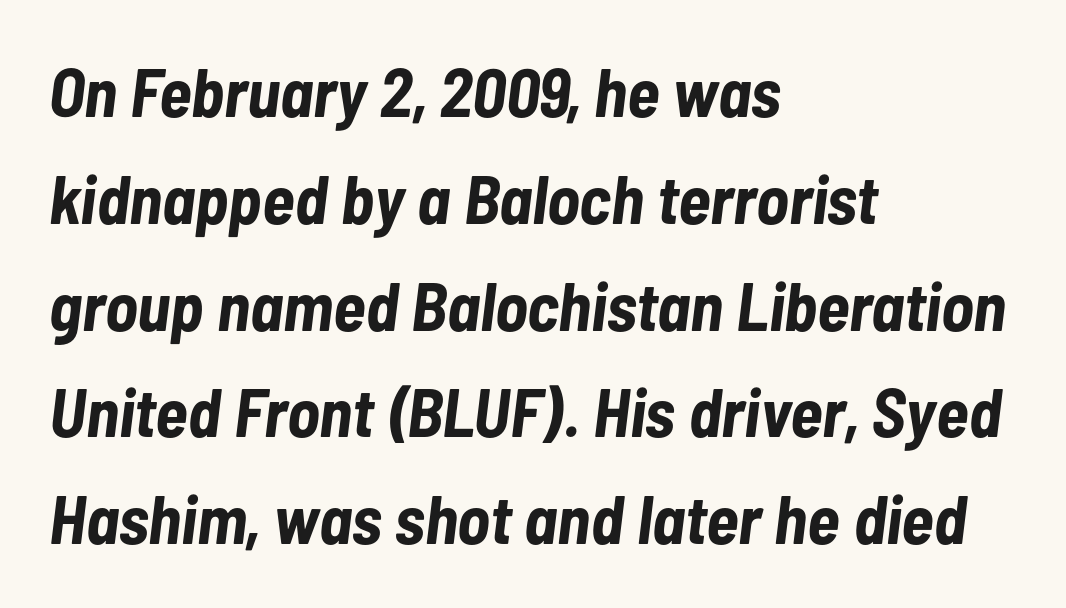
In CSS terms this would be text-align: left. Note the varied advance widths — an 'i' is clearly narrower than an 'm'. Leading: standard. A typesetter would mark this as italic.
